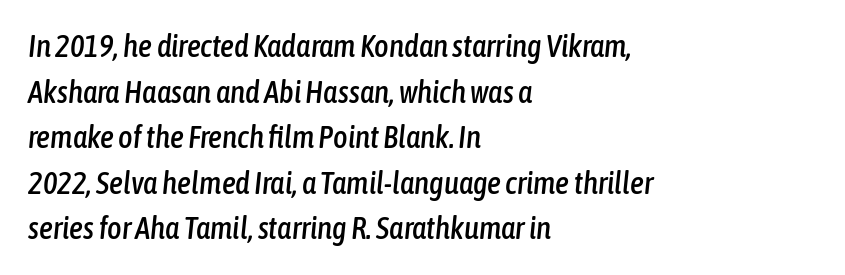
{"italic": "yes", "lean": "right", "slant_degrees": 6, "width": "condensed", "stroke_contrast": "low", "x_height": "medium", "monospaced": "no", "underline": "no", "align": "left", "line_spacing": "normal", "line_spacing_ratio": 1.47, "letter_spacing": "normal", "letter_spacing_em": 0.0, "glyph_px": 31}
